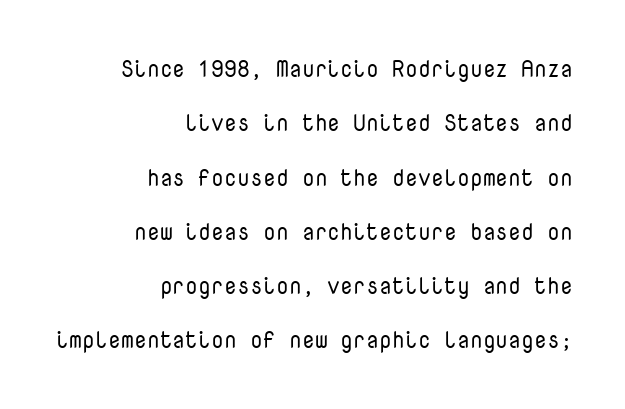
Q: Is the text bold? A: No.
Q: Is the text italic (slanted)? A: No, it is upright.
Q: Is the text underlined? A: No.
Q: How is the paragraph aligned? A: Right-aligned.
Q: Is the spacing between letters normal or unusually wide? A: Normal.
Q: Is the spacing between lines tight, normal or loose? A: Loose.
